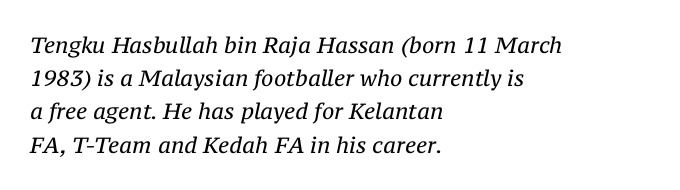
{"italic": "yes", "lean": "right", "slant_degrees": 12, "bold": "no", "underline": "no", "align": "left", "line_spacing": "normal", "line_spacing_ratio": 1.51, "letter_spacing": "normal", "letter_spacing_em": 0.0, "glyph_px": 22}
